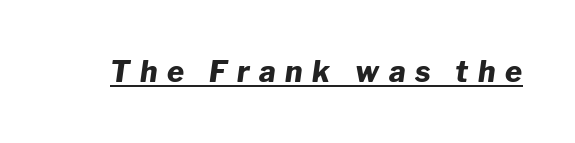
The image shows 29 px heavy type, italic (leaning right); set unusually wide letter spacing (+0.33 em), underlined; low stroke contrast and a medium x-height.
